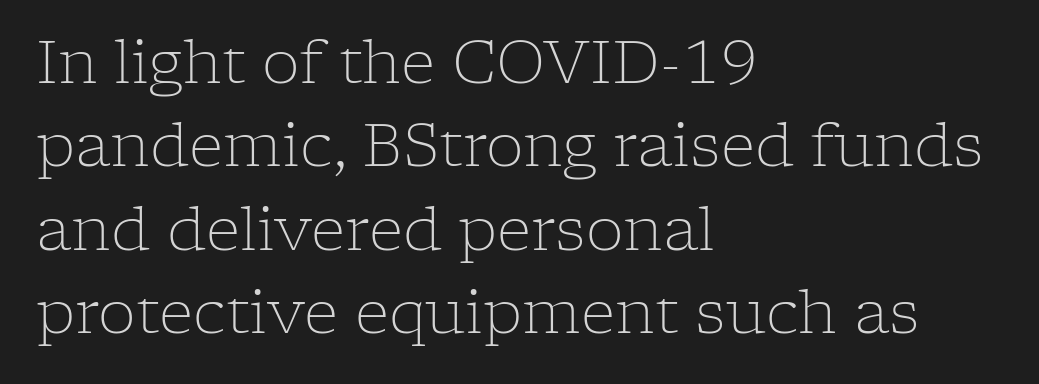
Q: Is the text bold? A: No.
Q: Is the text italic (slanted)? A: No, it is upright.
Q: Is the typeface a serif or a sans-serif typeface? A: Serif.
Q: Is the text underlined? A: No.
Q: How is the paragraph aligned? A: Left-aligned.
Q: Is the spacing between letters normal or unusually wide? A: Normal.
Q: Is the spacing between lines tight, normal or loose? A: Normal.
Q: Width (condensed, normal, or wide)? A: Normal.
Q: Stroke contrast? A: Low.
Q: x-height? A: Medium.
Q: Monospaced? A: No.
